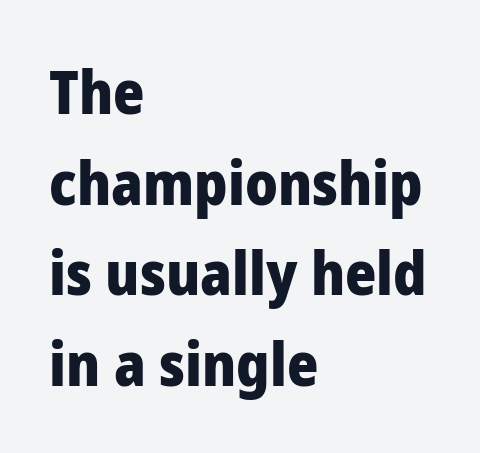
Q: Is the text bold? A: Yes.
Q: Is the text italic (slanted)? A: No, it is upright.
Q: Is the typeface a serif or a sans-serif typeface? A: Sans-serif.
Q: Is the text underlined? A: No.
Q: How is the paragraph aligned? A: Left-aligned.
Q: Is the spacing between letters normal or unusually wide? A: Normal.
Q: Is the spacing between lines tight, normal or loose? A: Normal.
Q: Width (condensed, normal, or wide)? A: Normal.
Q: Stroke contrast? A: Low.
Q: x-height? A: Medium.
Q: Monospaced? A: No.
